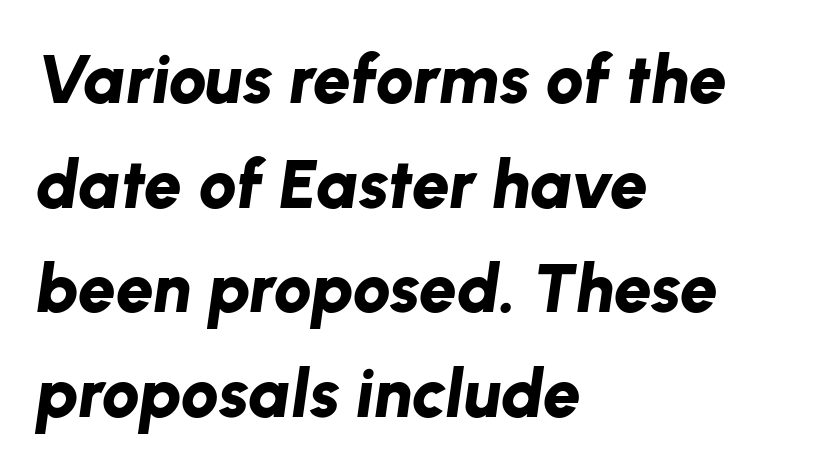
The rendering anchors every line to the left-hand side. Notice how the stems are inclined rather than vertical — that's the hallmark of italics. The horizontal fit of the characters is conventional and even. The passage shown stacks its lines at a standard gap. This is heavy type, rendered in bold. Words float on clear page, feet unadorned.
